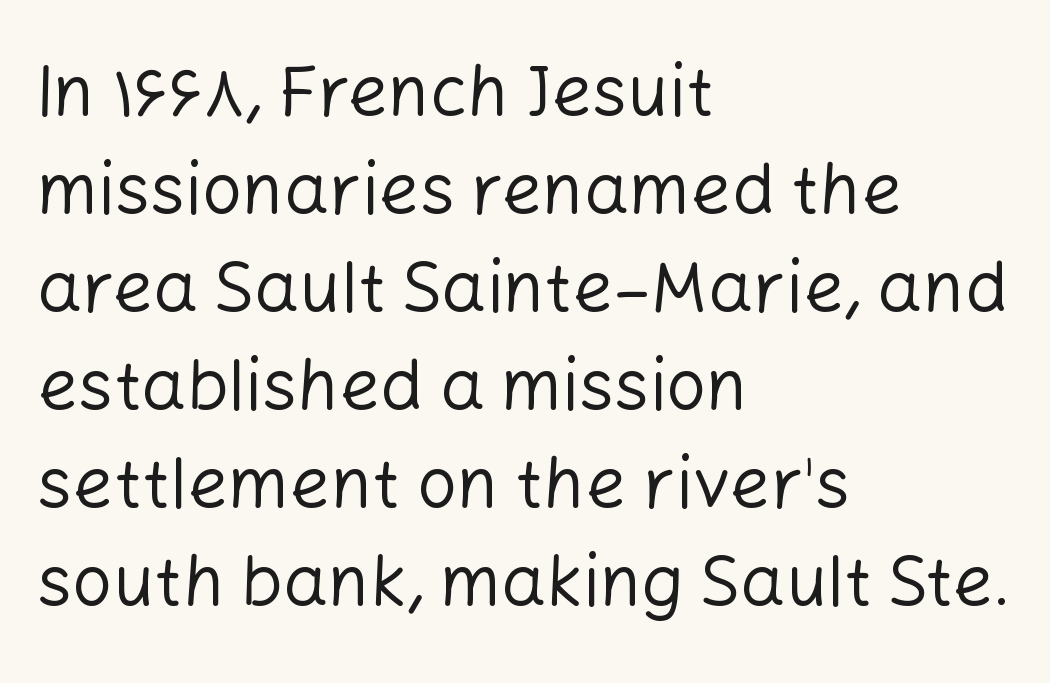
The words here are not underlined. Baseline-to-baseline distance is the conventional proportion of letter height. Posture: upright roman. Each line starts at the same left margin while the right side varies.
